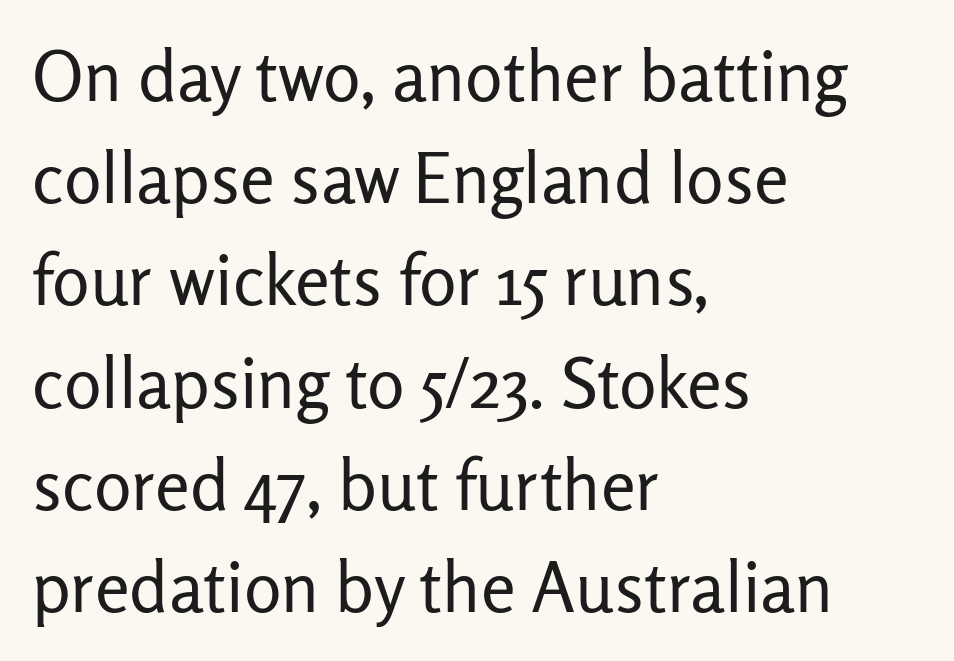
Do the characters align in a grid? No, the font is proportional. Words float on clear page, feet unadorned. The paragraph has a hard left edge and a soft right edge. How would I describe the line gaps? Plain and ordinary. No letter is thick-stroked: the sample isn't bold.
